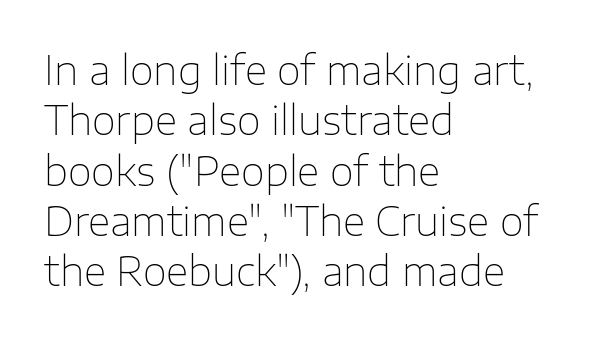
Q: Is the text bold? A: No.
Q: Is the text italic (slanted)? A: No, it is upright.
Q: Is the typeface a serif or a sans-serif typeface? A: Sans-serif.
Q: Is the text underlined? A: No.
Q: How is the paragraph aligned? A: Left-aligned.
Q: Is the spacing between letters normal or unusually wide? A: Normal.
Q: Is the spacing between lines tight, normal or loose? A: Normal.
Q: Width (condensed, normal, or wide)? A: Normal.
Q: Stroke contrast? A: Low.
Q: x-height? A: Medium.
Q: Monospaced? A: No.
